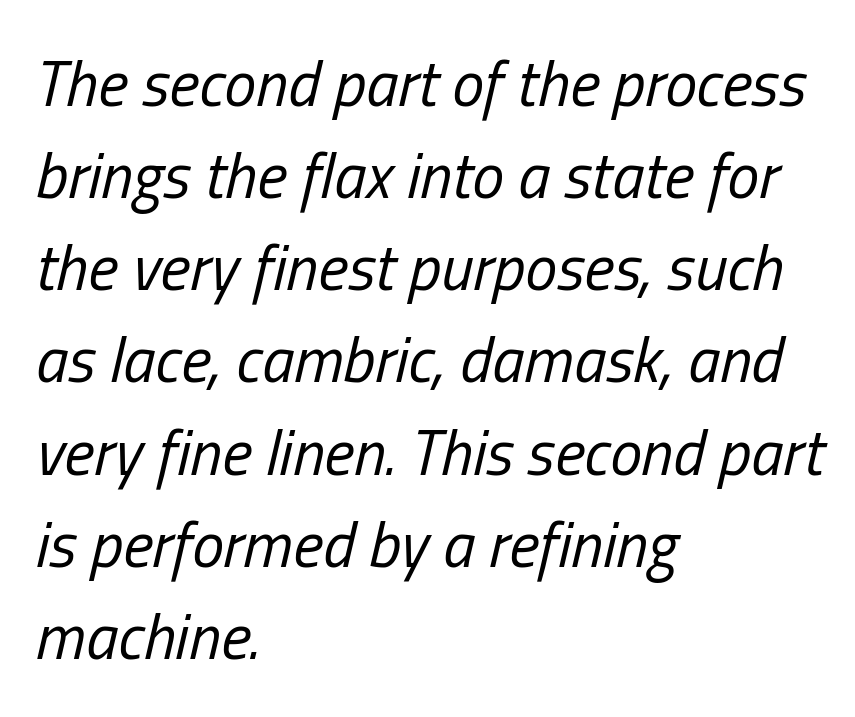
Q: Is the text bold? A: No.
Q: Is the text italic (slanted)? A: Yes, it leans right by about 13 degrees.
Q: Is the text underlined? A: No.
Q: How is the paragraph aligned? A: Left-aligned.
Q: Is the spacing between letters normal or unusually wide? A: Normal.
Q: Is the spacing between lines tight, normal or loose? A: Normal.
Q: Width (condensed, normal, or wide)? A: Condensed.
Q: Stroke contrast? A: Low.
Q: x-height? A: Medium.
Q: Monospaced? A: No.
